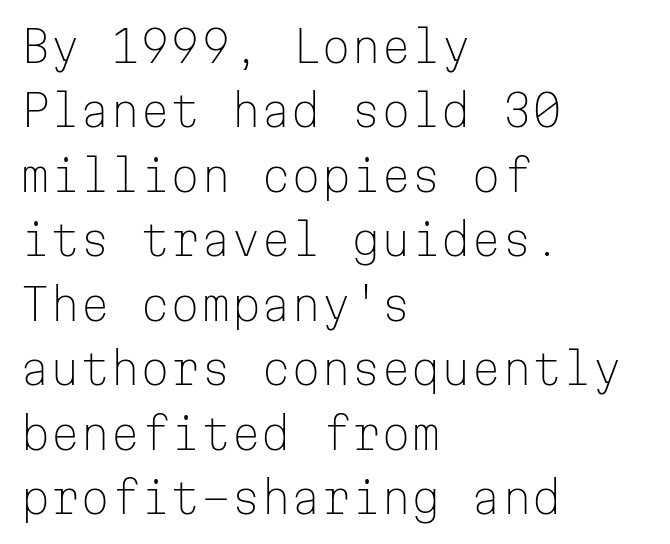
The foot of each line stays bare and open. Posture: straight, roman, zero tilt. This rendering leaves character spacing at its baseline value. In CSS terms this would be text-align: left. Compared with a typical body face, this is equally light or lighter still.
